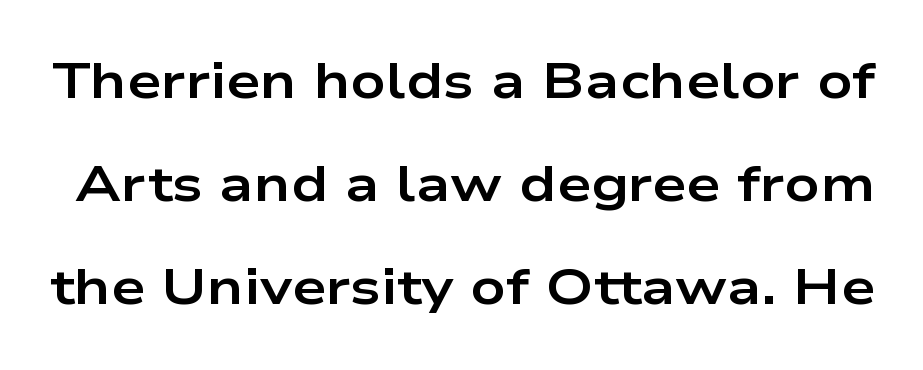
{"serif": "no", "italic": "no", "bold": "yes", "weight": "bold", "width": "wide", "stroke_contrast": "low", "x_height": "medium", "monospaced": "no", "underline": "no", "line_spacing": "loose", "line_spacing_ratio": 2.1, "letter_spacing": "normal", "letter_spacing_em": 0.0, "glyph_px": 49}
